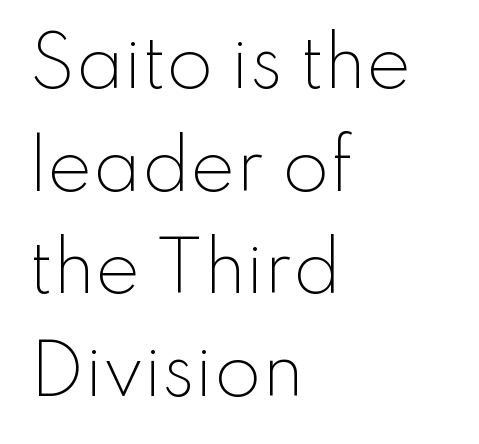
Q: Is the text bold? A: No.
Q: Is the text italic (slanted)? A: No, it is upright.
Q: Is the typeface a serif or a sans-serif typeface? A: Sans-serif.
Q: Is the text underlined? A: No.
Q: How is the paragraph aligned? A: Left-aligned.
Q: Is the spacing between letters normal or unusually wide? A: Normal.
Q: Is the spacing between lines tight, normal or loose? A: Normal.
Q: Width (condensed, normal, or wide)? A: Normal.
Q: Stroke contrast? A: Low.
Q: x-height? A: Small.
Q: Monospaced? A: No.
